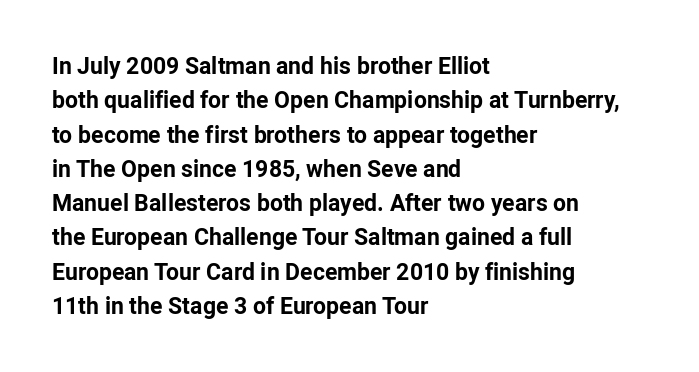
The space directly below the letters is spotless. Interline gaps are of average width in this sample. Ascenders rise straight up at ninety degrees. The rendering anchors every line to the left-hand side. The horizontal fit of the characters is conventional and even. The sample has been set heavy, in full bold.
